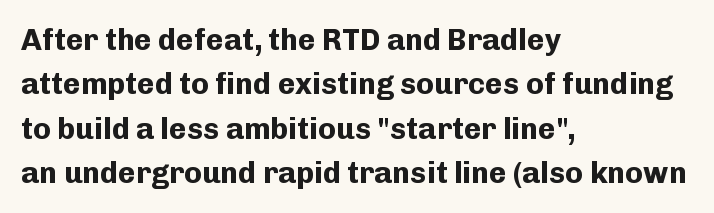
The image shows 30 px bold sans-serif type, upright; set left-aligned, normal line spacing (1.48x), normal letter spacing, not underlined; low stroke contrast and a medium x-height.
